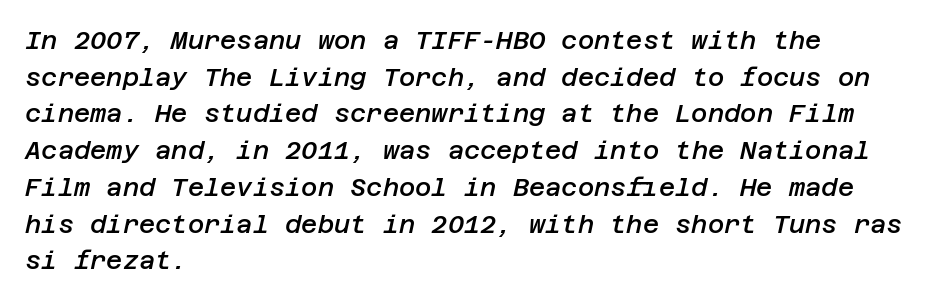
Glance below the letters and you will spot only blank space. Nothing unusual about the tracking: characters are spaced as the font intends. Alignment: flush left. There's an unmistakable incline to the writing here.
